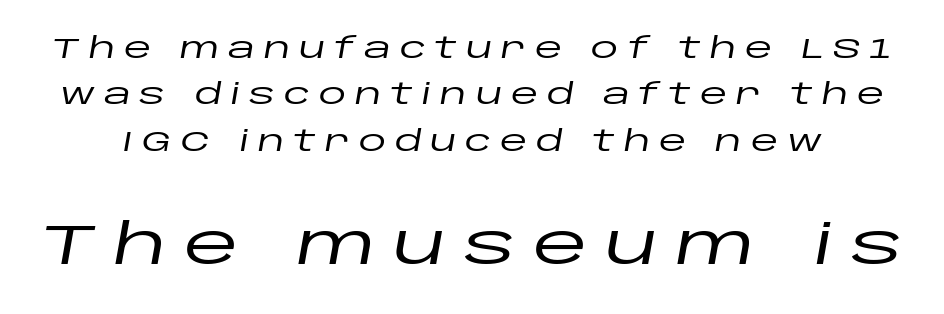
The image shows 56 px wide type, italic (leaning right); set normal line spacing (1.66x), unusually wide letter spacing (+0.31 em), not underlined; the second (bottom) block is 2.0x larger; low stroke contrast and a large x-height.
